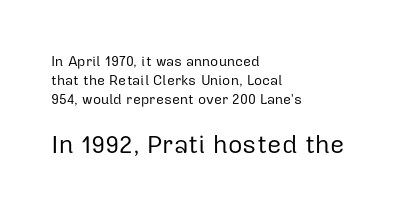
{"italic": "no", "bold": "no", "underline": "no", "align": "left", "line_spacing": "normal", "line_spacing_ratio": 1.34, "letter_spacing": "normal", "letter_spacing_em": 0.0, "larger_block": "second", "size_ratio": 1.79, "glyph_px": 25}
